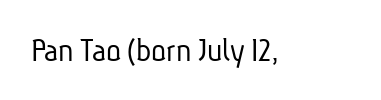
This reads as an unemphasized weight, regular at the heaviest. Has an underline been added? It has not. Observe the ordinary spacing: letters are neighbours, not strangers. This sample uses a sans-serif face.
